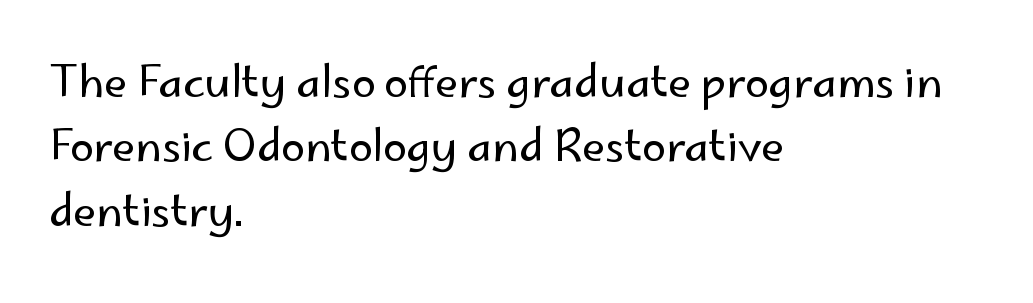
{"serif": "no", "italic": "no", "bold": "no", "weight": "regular", "width": "normal", "stroke_contrast": "low", "x_height": "small", "monospaced": "no", "underline": "no", "align": "left", "line_spacing": "normal", "line_spacing_ratio": 1.5, "letter_spacing": "normal", "letter_spacing_em": 0.0, "glyph_px": 43}
